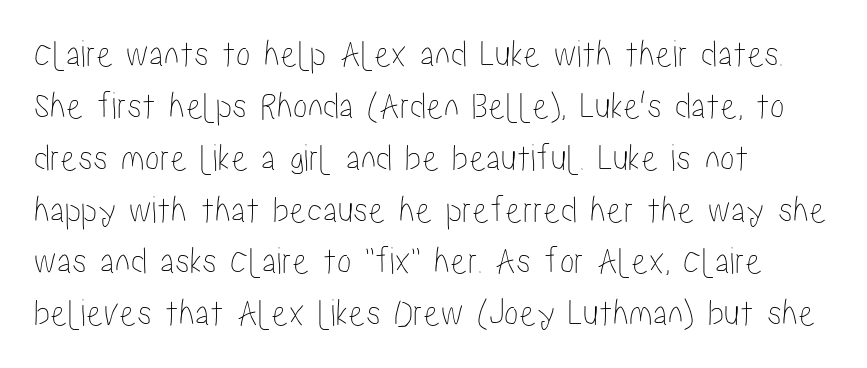
The image shows 39 px condensed type, upright; set left-aligned, normal line spacing (1.33x), normal letter spacing, not underlined; low stroke contrast and a medium x-height.
